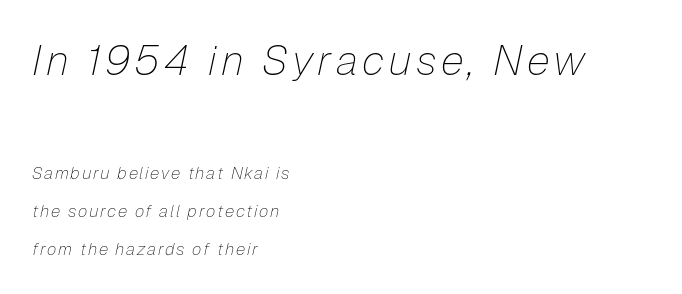
The image shows 42 px thin type, italic (leaning right); set left-aligned, loose line spacing (2.26x), not underlined; the first (top) block is 2.47x larger; low stroke contrast and a medium x-height.
